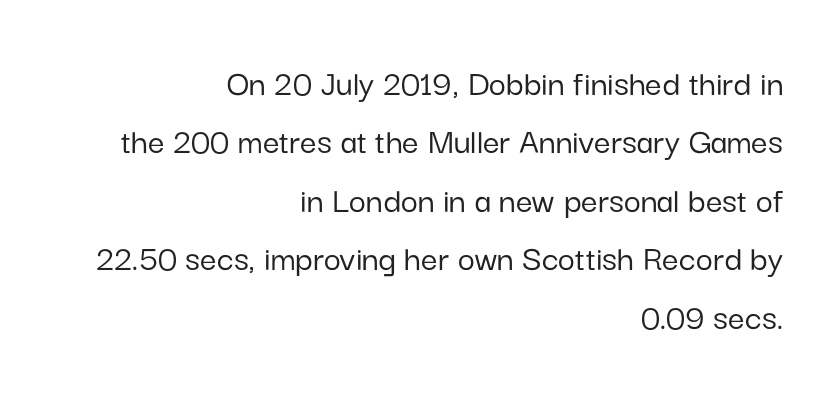
{"serif": "no", "italic": "no", "width": "normal", "stroke_contrast": "low", "x_height": "medium", "monospaced": "no", "underline": "no", "align": "right", "line_spacing": "normal", "line_spacing_ratio": 1.58, "letter_spacing": "normal", "letter_spacing_em": 0.0, "glyph_px": 37}
